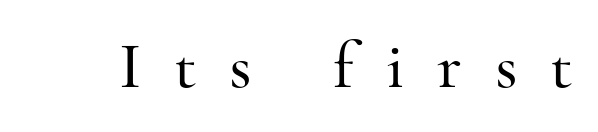
The image shows 67 px serif type, upright; set unusually wide letter spacing (+0.49 em), not underlined; high stroke contrast and a small x-height.
